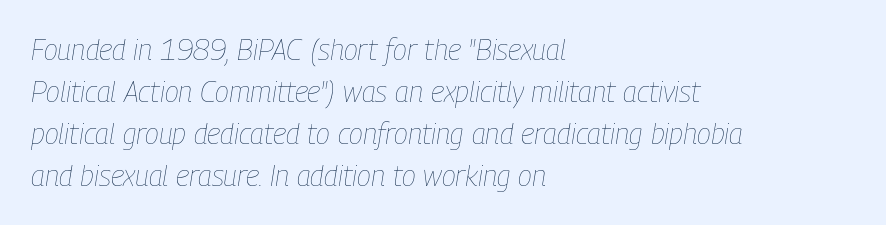
{"italic": "yes", "lean": "right", "slant_degrees": 9, "bold": "no", "weight": "thin", "width": "condensed", "stroke_contrast": "low", "x_height": "medium", "monospaced": "no", "underline": "no", "align": "left", "line_spacing": "normal", "line_spacing_ratio": 1.45, "letter_spacing": "normal", "letter_spacing_em": 0.0, "glyph_px": 29}
